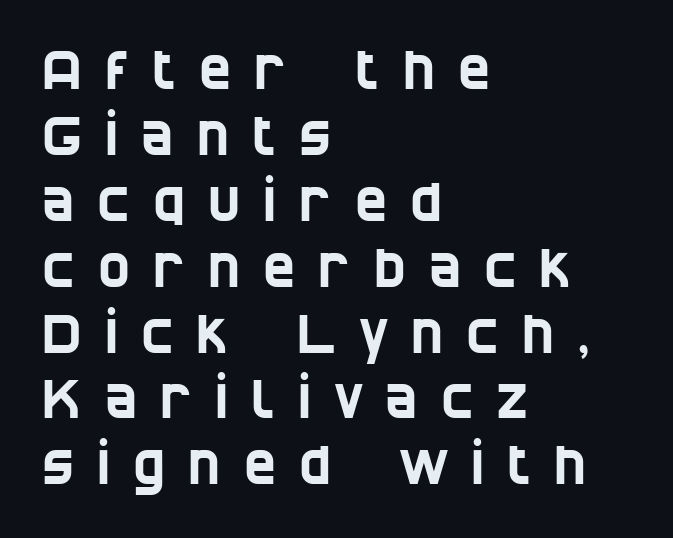
The image shows 54 px condensed sans-serif type; set left-aligned, line spacing 1.22x, unusually wide letter spacing (+0.43 em), not underlined; low stroke contrast and a large x-height.
